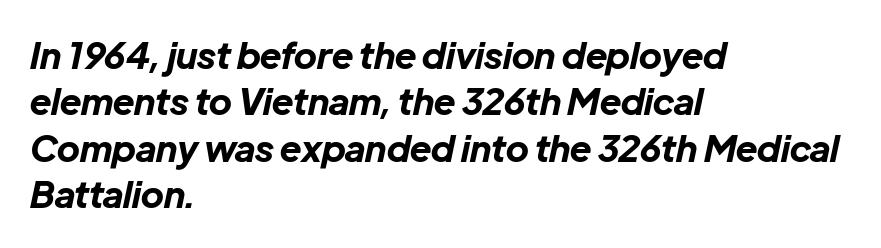
The image shows 36 px bold type, italic (leaning right); set left-aligned, normal line spacing (1.29x), normal letter spacing, not underlined; low stroke contrast and a medium x-height.
